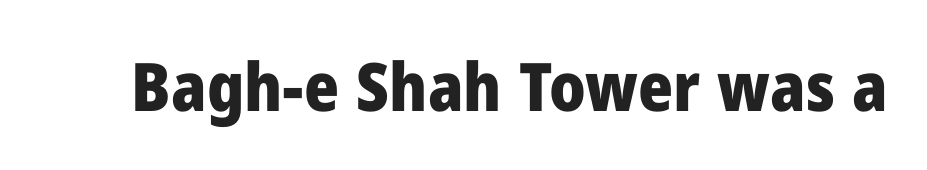
Quick note: not italic, upright. The passage shown is typeset with a sans-serif family. A dark, heavy texture on the line: the type is bold. Descender tails drop into unmarked territory. The letters sit at their default tracking, neither squeezed nor spread.
